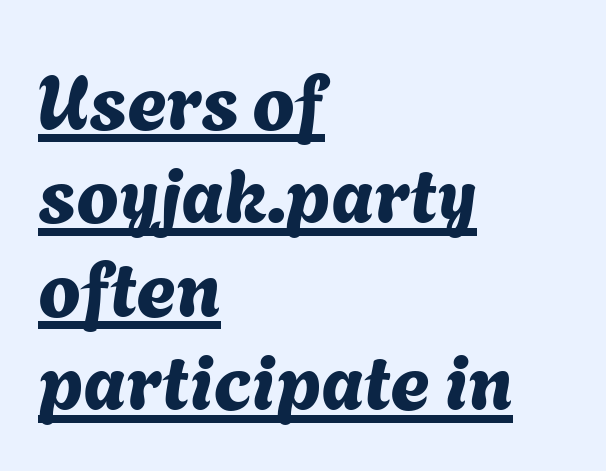
Q: Is the typeface a serif or a sans-serif typeface? A: Sans-serif.
Q: Is the text underlined? A: Yes.
Q: How is the paragraph aligned? A: Left-aligned.
Q: Is the spacing between letters normal or unusually wide? A: Normal.
Q: Width (condensed, normal, or wide)? A: Normal.
Q: Stroke contrast? A: Medium.
Q: x-height? A: Medium.
Q: Monospaced? A: No.
